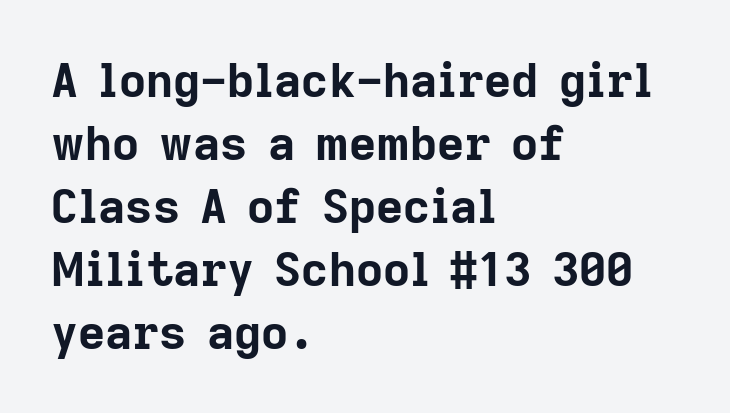
Q: Is the text bold? A: Yes.
Q: Is the text italic (slanted)? A: No, it is upright.
Q: Is the typeface a serif or a sans-serif typeface? A: Sans-serif.
Q: Is the text underlined? A: No.
Q: How is the paragraph aligned? A: Left-aligned.
Q: Is the spacing between letters normal or unusually wide? A: Normal.
Q: Is the spacing between lines tight, normal or loose? A: Normal.
Q: Width (condensed, normal, or wide)? A: Normal.
Q: Stroke contrast? A: Low.
Q: x-height? A: Medium.
Q: Monospaced? A: No.
